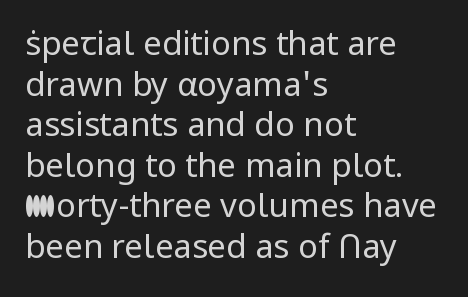
{"serif": "no", "italic": "no", "bold": "no", "weight": "regular", "width": "normal", "stroke_contrast": "low", "x_height": "medium", "monospaced": "no", "underline": "no", "align": "left", "line_spacing_ratio": 1.23, "letter_spacing": "normal", "letter_spacing_em": 0.0, "glyph_px": 33}
